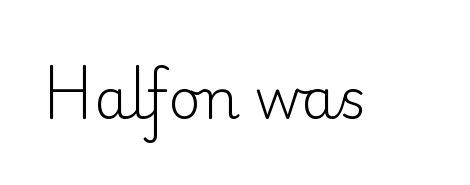
The image shows 56 px light type, upright; set normal letter spacing, not underlined; low stroke contrast and a small x-height.
